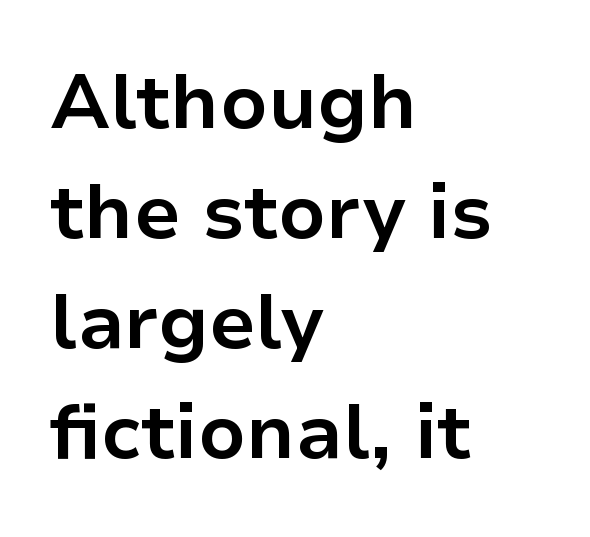
I'd describe the lettering as bold — thick and assertive. The string is rendered with underlining switched off. No feet cap the strokes, marking this as sans-serif type. Spacing between characters is what you'd get straight out of the box.
